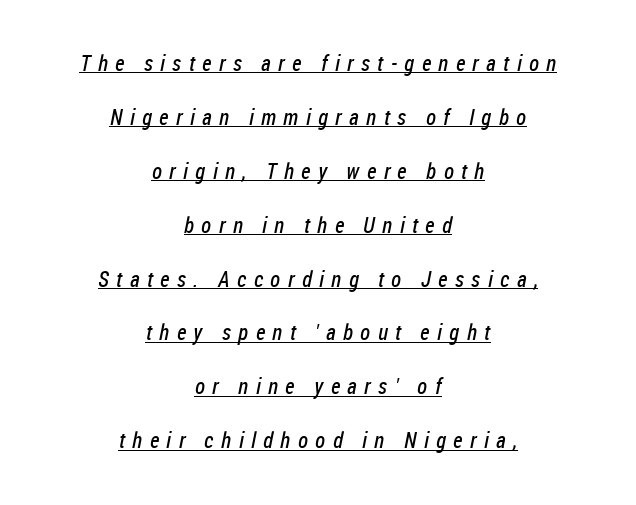
Q: Is the text bold? A: No.
Q: Is the text underlined? A: Yes.
Q: How is the paragraph aligned? A: Centered.
Q: Is the spacing between letters normal or unusually wide? A: Unusually wide.
Q: Is the spacing between lines tight, normal or loose? A: Loose.
